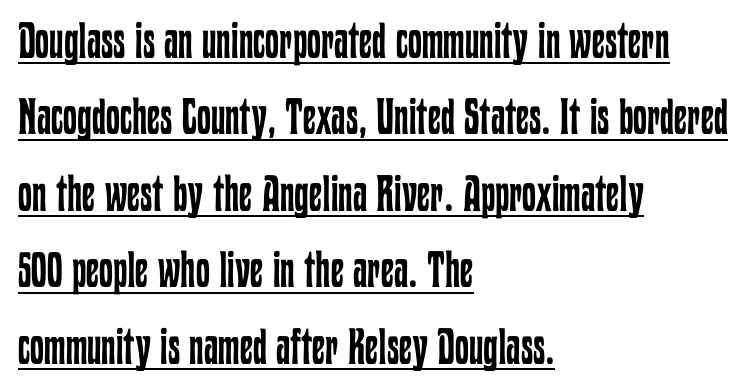
Q: Is the text bold? A: No.
Q: Is the text italic (slanted)? A: No, it is upright.
Q: Is the text underlined? A: Yes.
Q: How is the paragraph aligned? A: Left-aligned.
Q: Is the spacing between letters normal or unusually wide? A: Normal.
Q: Is the spacing between lines tight, normal or loose? A: Normal.
Q: Width (condensed, normal, or wide)? A: Condensed.
Q: Stroke contrast? A: Low.
Q: x-height? A: Medium.
Q: Monospaced? A: No.
